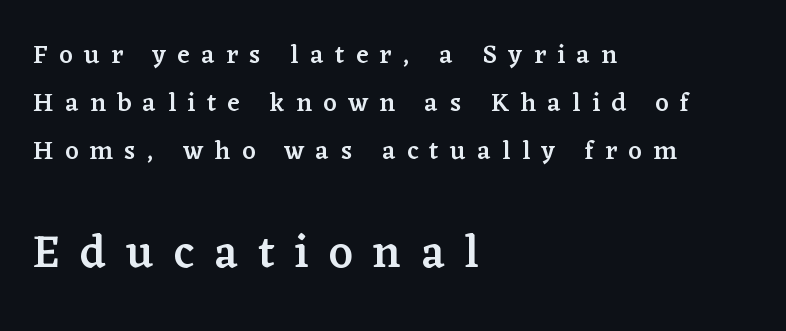
Q: Is the text bold? A: Semi-bold.
Q: Is the text italic (slanted)? A: No, it is upright.
Q: Is the typeface a serif or a sans-serif typeface? A: Serif.
Q: Is the text underlined? A: No.
Q: How is the paragraph aligned? A: Left-aligned.
Q: Is the spacing between letters normal or unusually wide? A: Unusually wide.
Q: Which block of text is set in a larger size, the first (top) or the second (bottom)? A: The second (bottom) one.
Q: Width (condensed, normal, or wide)? A: Normal.
Q: Stroke contrast? A: Low.
Q: x-height? A: Medium.
Q: Monospaced? A: No.
